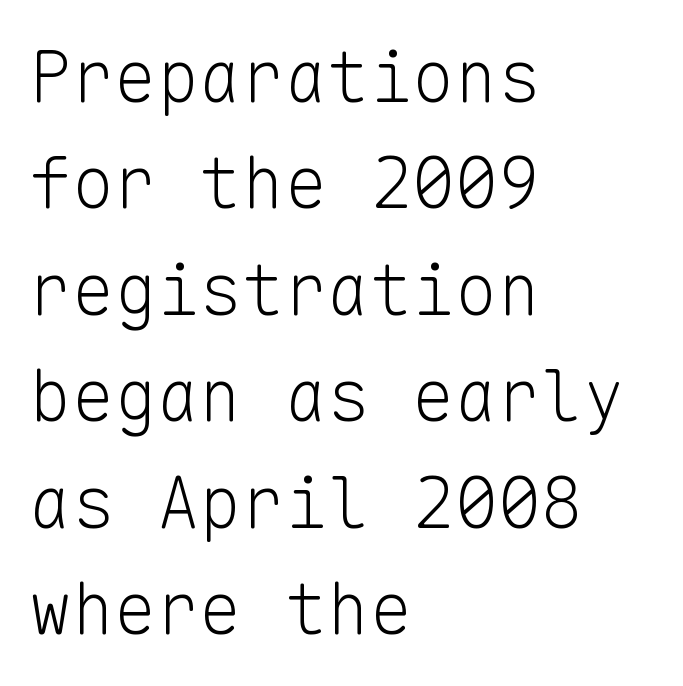
Q: Is the text bold? A: No.
Q: Is the text italic (slanted)? A: No, it is upright.
Q: Is the typeface a serif or a sans-serif typeface? A: Sans-serif.
Q: Is the text underlined? A: No.
Q: How is the paragraph aligned? A: Left-aligned.
Q: Is the spacing between letters normal or unusually wide? A: Normal.
Q: Is the spacing between lines tight, normal or loose? A: Normal.
Q: Width (condensed, normal, or wide)? A: Normal.
Q: Stroke contrast? A: Low.
Q: x-height? A: Medium.
Q: Monospaced? A: Yes.
